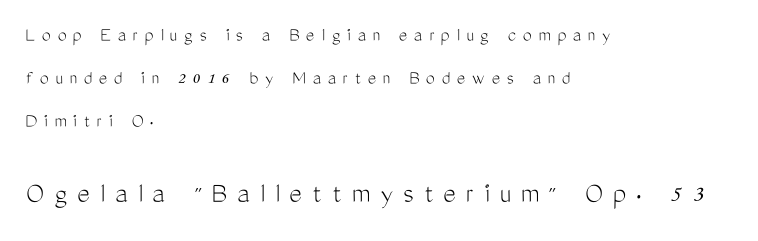
Q: Is the text bold? A: No.
Q: Is the text italic (slanted)? A: No, it is upright.
Q: Is the typeface a serif or a sans-serif typeface? A: Sans-serif.
Q: Is the text underlined? A: No.
Q: How is the paragraph aligned? A: Left-aligned.
Q: Is the spacing between letters normal or unusually wide? A: Unusually wide.
Q: Is the spacing between lines tight, normal or loose? A: Loose.
Q: Which block of text is set in a larger size, the first (top) or the second (bottom)? A: The second (bottom) one.
Q: Width (condensed, normal, or wide)? A: Condensed.
Q: Stroke contrast? A: Medium.
Q: x-height? A: Medium.
Q: Monospaced? A: No.
